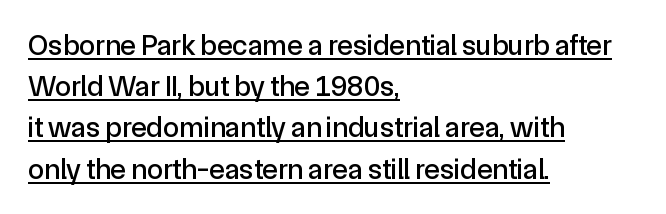
The image shows 29 px sans-serif type, upright; set left-aligned, normal line spacing (1.42x), normal letter spacing, underlined; a medium x-height.
